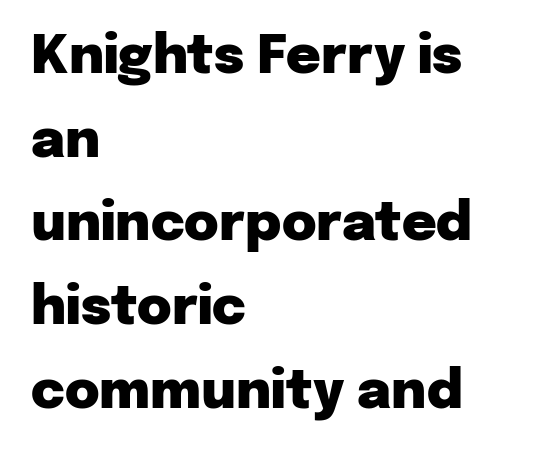
The image shows 53 px heavy sans-serif type, upright; set left-aligned, normal line spacing (1.58x), normal letter spacing, not underlined; low stroke contrast and a medium x-height.
